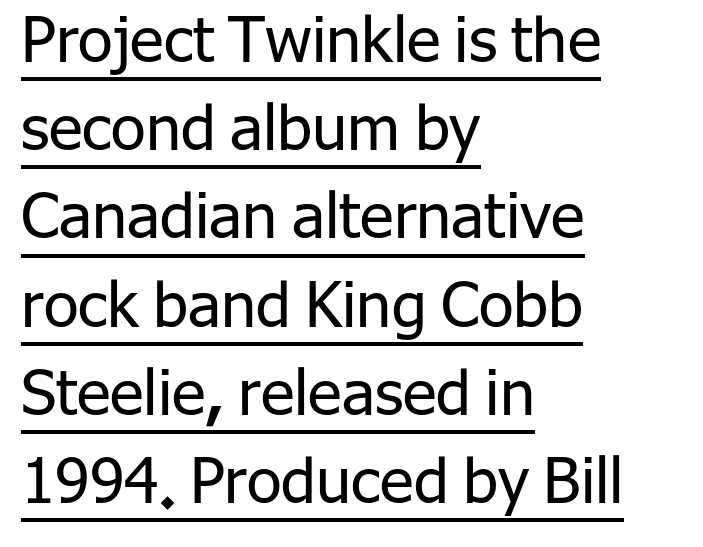
Q: Is the text bold? A: No.
Q: Is the text italic (slanted)? A: No, it is upright.
Q: Is the typeface a serif or a sans-serif typeface? A: Sans-serif.
Q: Is the text underlined? A: Yes.
Q: How is the paragraph aligned? A: Left-aligned.
Q: Is the spacing between letters normal or unusually wide? A: Normal.
Q: Is the spacing between lines tight, normal or loose? A: Normal.
Q: Width (condensed, normal, or wide)? A: Normal.
Q: Stroke contrast? A: Low.
Q: x-height? A: Medium.
Q: Monospaced? A: No.
